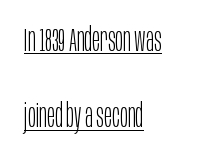
Q: Is the text bold? A: No.
Q: Is the text italic (slanted)? A: No, it is upright.
Q: Is the typeface a serif or a sans-serif typeface? A: Sans-serif.
Q: Is the text underlined? A: Yes.
Q: How is the paragraph aligned? A: Left-aligned.
Q: Is the spacing between letters normal or unusually wide? A: Normal.
Q: Is the spacing between lines tight, normal or loose? A: Loose.
Q: Width (condensed, normal, or wide)? A: Condensed.
Q: Stroke contrast? A: Low.
Q: x-height? A: Large.
Q: Monospaced? A: No.
